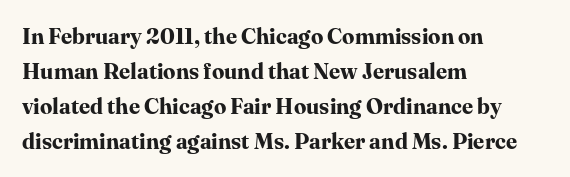
The image shows 22 px bold type, upright; set left-aligned, normal line spacing (1.59x), normal letter spacing, not underlined.
